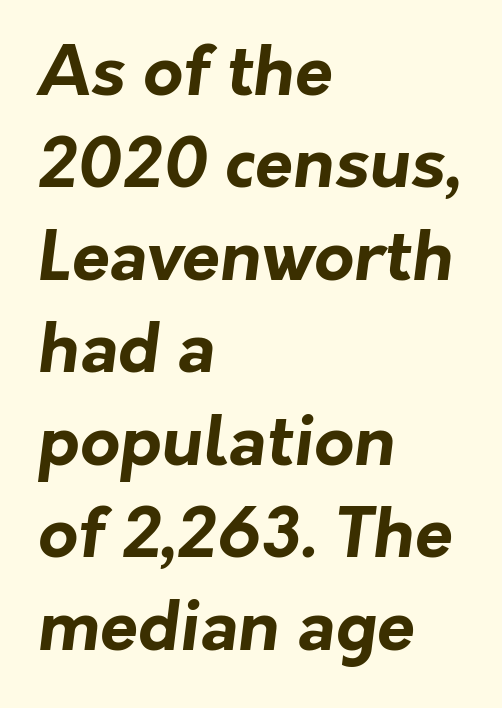
{"serif": "no", "bold": "yes", "weight": "bold", "width": "normal", "stroke_contrast": "low", "x_height": "medium", "monospaced": "no", "underline": "no", "align": "left", "line_spacing": "normal", "line_spacing_ratio": 1.34, "letter_spacing": "normal", "letter_spacing_em": 0.0, "glyph_px": 69}
